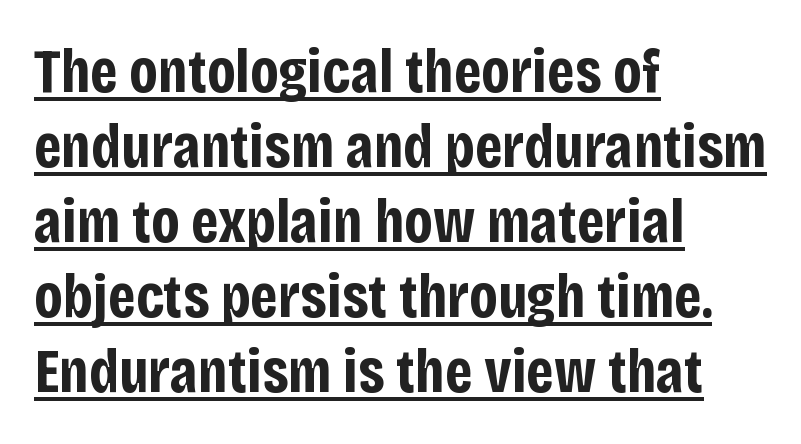
{"serif": "no", "italic": "no", "bold": "yes", "weight": "bold", "width": "condensed", "stroke_contrast": "low", "x_height": "large", "monospaced": "no", "underline": "yes", "align": "left", "line_spacing_ratio": 1.21, "letter_spacing": "normal", "letter_spacing_em": 0.0, "glyph_px": 62}
